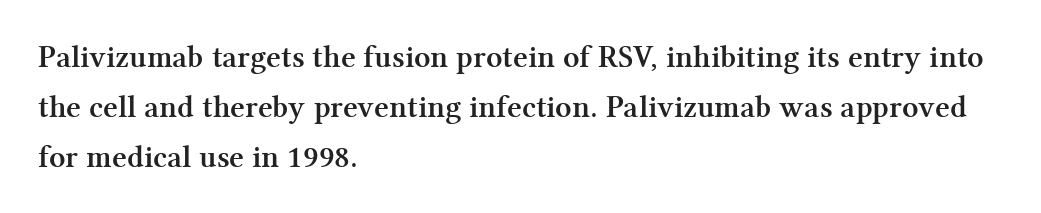
Italic: no, the glyphs are upright roman. The characters display serif detailing at their extremities. Each glyph is drawn with heavy, bold strokes. If you measured baseline to baseline, you'd find a middling distance. A classic flush-left, rag-right setting is used for this passage. Here the glyphs are tracked normally, forming tight word shapes.
